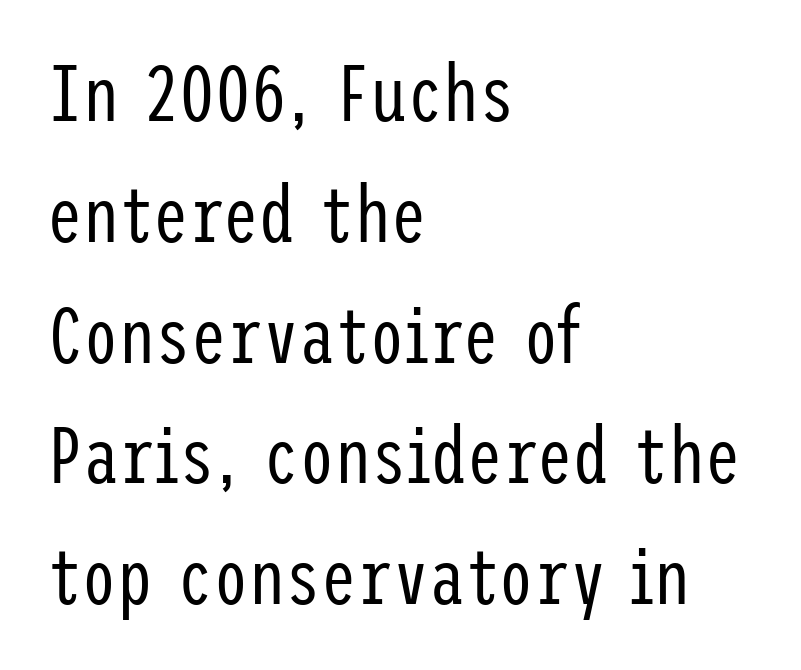
The image shows 80 px regular-weight, condensed sans-serif type, upright; set left-aligned, normal line spacing (1.51x), normal letter spacing, not underlined; low stroke contrast and a medium x-height.
